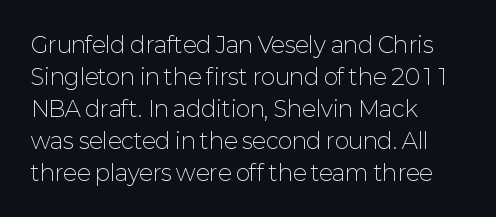
Q: Is the text bold? A: No.
Q: Is the text italic (slanted)? A: No, it is upright.
Q: Is the text underlined? A: No.
Q: How is the paragraph aligned? A: Left-aligned.
Q: Is the spacing between letters normal or unusually wide? A: Normal.
Q: Is the spacing between lines tight, normal or loose? A: Normal.
